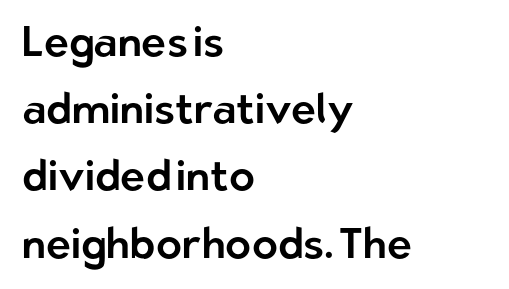
{"serif": "no", "italic": "no", "width": "normal", "stroke_contrast": "low", "x_height": "medium", "monospaced": "no", "underline": "no", "align": "left", "line_spacing": "normal", "line_spacing_ratio": 1.6, "letter_spacing": "normal", "letter_spacing_em": 0.0, "glyph_px": 42}
